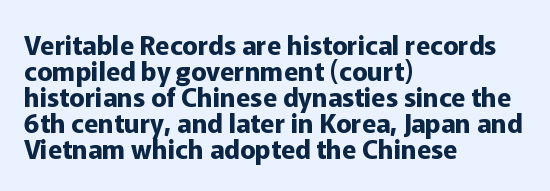
{"italic": "no", "bold": "yes", "underline": "no", "align": "left", "line_spacing": "tight", "line_spacing_ratio": 1.0, "letter_spacing": "normal", "letter_spacing_em": 0.0, "glyph_px": 26}
